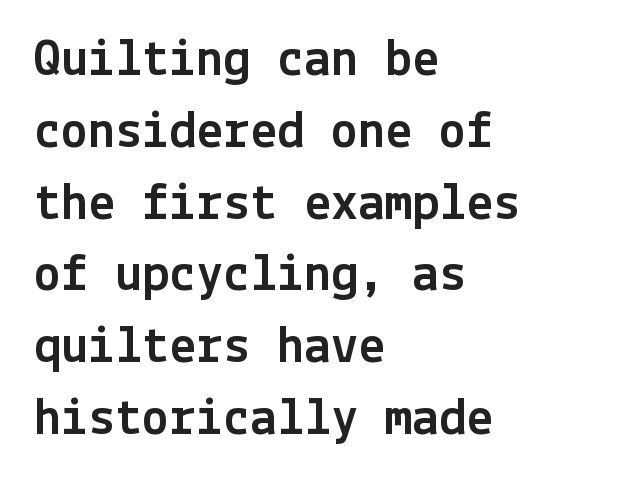
Typeset ragged right — the left edge is the straight one. Students, note that the glyphs here touch the page at normal intervals. Notice how the stems are strictly vertical — no italics here. Descenders hang freely into open space.
